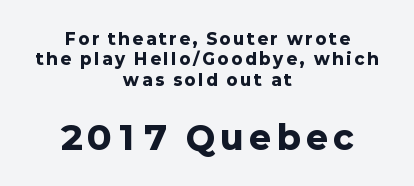
{"serif": "no", "italic": "no", "bold": "yes", "weight": "heavy", "width": "normal", "stroke_contrast": "low", "x_height": "medium", "monospaced": "no", "underline": "no", "align": "center", "line_spacing": "normal", "line_spacing_ratio": 1.28, "larger_block": "second", "size_ratio": 2.06, "glyph_px": 33}
